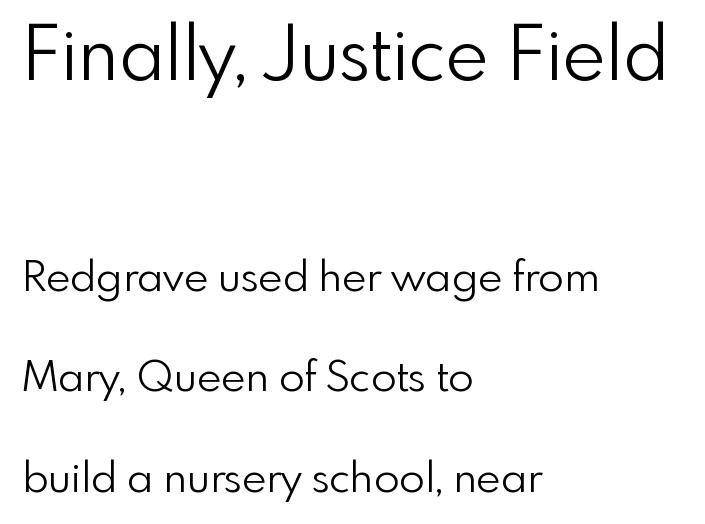
The image shows 74 px light sans-serif type, upright; set left-aligned, loose line spacing (2.39x), normal letter spacing, not underlined; the first (top) block is 1.76x larger; low stroke contrast and a small x-height.
